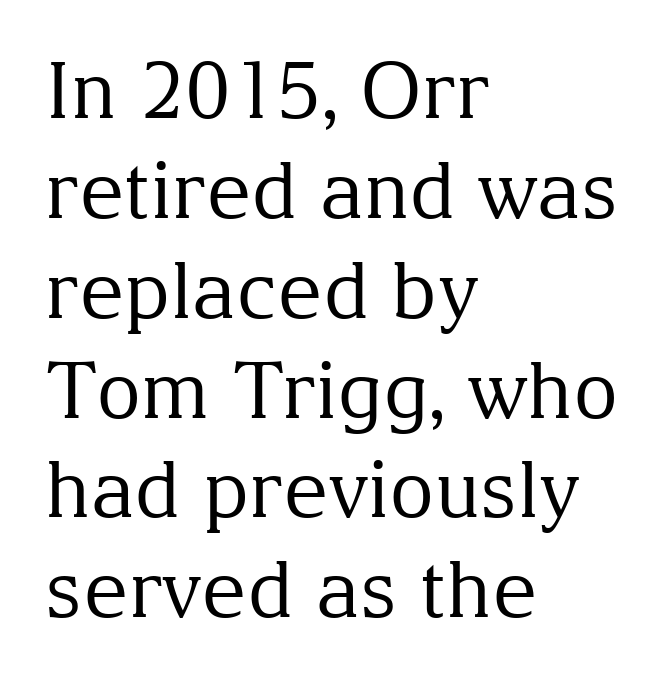
The image shows 78 px regular-weight serif type, upright; set left-aligned, normal line spacing (1.28x), normal letter spacing, not underlined; medium stroke contrast and a medium x-height.
